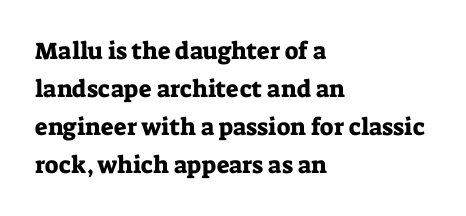
Q: Is the text italic (slanted)? A: No, it is upright.
Q: Is the text underlined? A: No.
Q: How is the paragraph aligned? A: Left-aligned.
Q: Is the spacing between letters normal or unusually wide? A: Normal.
Q: Is the spacing between lines tight, normal or loose? A: Normal.
